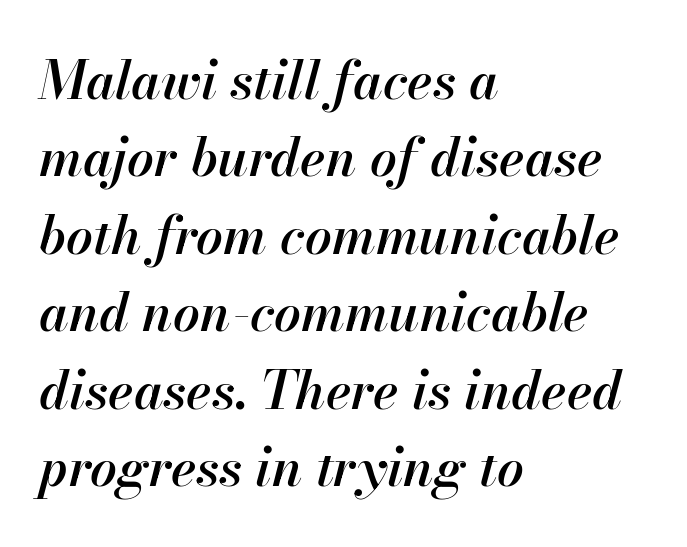
Q: Is the text bold? A: Semi-bold.
Q: Is the text italic (slanted)? A: Yes, it leans right by about 13 degrees.
Q: Is the text underlined? A: No.
Q: How is the paragraph aligned? A: Left-aligned.
Q: Is the spacing between letters normal or unusually wide? A: Normal.
Q: Is the spacing between lines tight, normal or loose? A: Normal.
Q: Width (condensed, normal, or wide)? A: Normal.
Q: Stroke contrast? A: High.
Q: x-height? A: Small.
Q: Monospaced? A: No.
